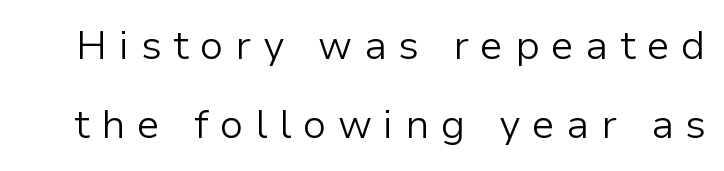
{"serif": "no", "italic": "no", "bold": "no", "weight": "light", "width": "normal", "stroke_contrast": "low", "x_height": "medium", "monospaced": "no", "underline": "no", "line_spacing": "loose", "line_spacing_ratio": 1.97, "letter_spacing": "wide", "letter_spacing_em": 0.29, "glyph_px": 40}
